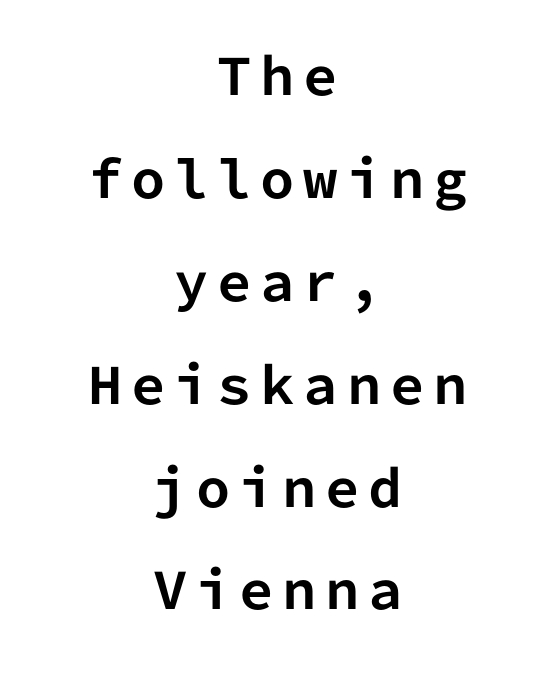
The gap between lines stays unmarked. Grotesque or geometric, the face here clearly has no serifs. Does the leading feel generous? Absolutely, it's lavish. Upright lettering throughout. Fixed-width glyphs throughout — classic coding-font behaviour. Caption: multi-line text, centered on the measure.
